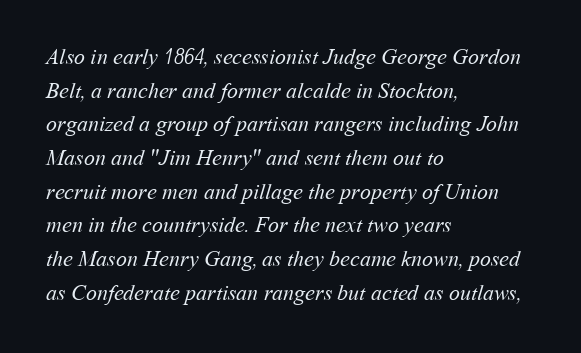
{"bold": "no", "underline": "no", "align": "left", "line_spacing": "normal", "line_spacing_ratio": 1.53, "letter_spacing": "normal", "letter_spacing_em": 0.0, "glyph_px": 22}
